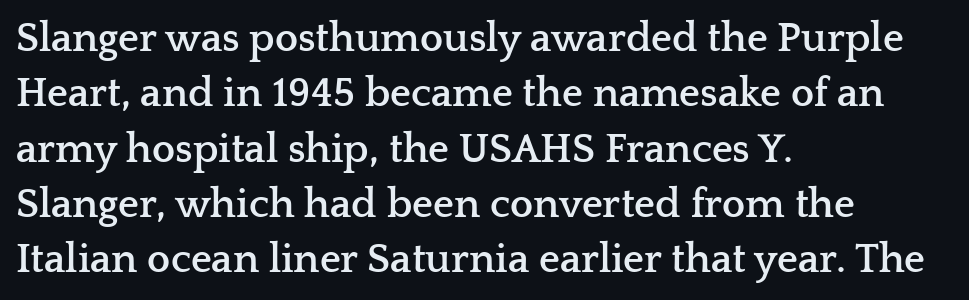
{"serif": "yes", "italic": "no", "bold": "yes", "weight": "semibold", "width": "wide", "stroke_contrast": "low", "x_height": "medium", "monospaced": "no", "underline": "no", "align": "left", "line_spacing": "normal", "line_spacing_ratio": 1.35, "letter_spacing": "normal", "letter_spacing_em": 0.0, "glyph_px": 41}
